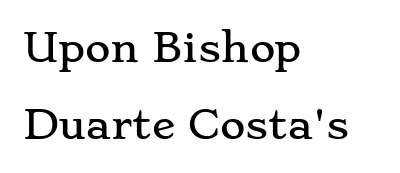
Q: Is the text italic (slanted)? A: No, it is upright.
Q: Is the typeface a serif or a sans-serif typeface? A: Serif.
Q: Is the text underlined? A: No.
Q: How is the paragraph aligned? A: Left-aligned.
Q: Is the spacing between letters normal or unusually wide? A: Normal.
Q: Is the spacing between lines tight, normal or loose? A: Loose.
Q: Width (condensed, normal, or wide)? A: Wide.
Q: Stroke contrast? A: Low.
Q: x-height? A: Small.
Q: Monospaced? A: No.
